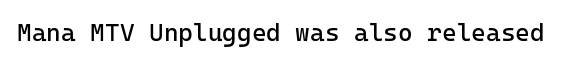
{"italic": "no", "bold": "no", "underline": "no", "letter_spacing": "normal", "letter_spacing_em": 0.0, "glyph_px": 25}
